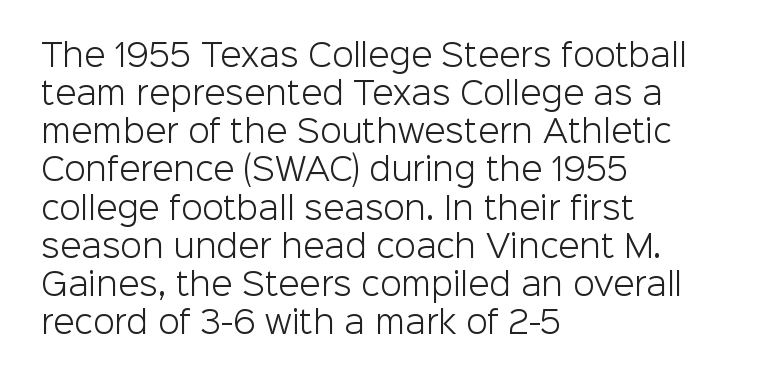
The image shows 31 px light sans-serif type, upright; set left-aligned, line spacing 1.23x, normal letter spacing, not underlined; low stroke contrast and a medium x-height.
